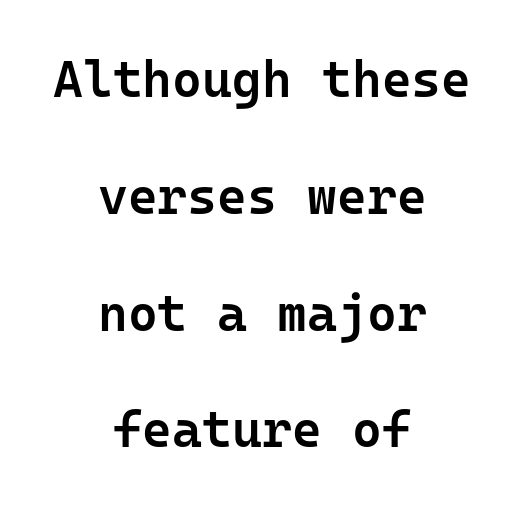
The image shows 51 px semibold sans-serif type, upright, monospaced; set centered, loose line spacing (2.29x), normal letter spacing, not underlined; low stroke contrast and a medium x-height.
